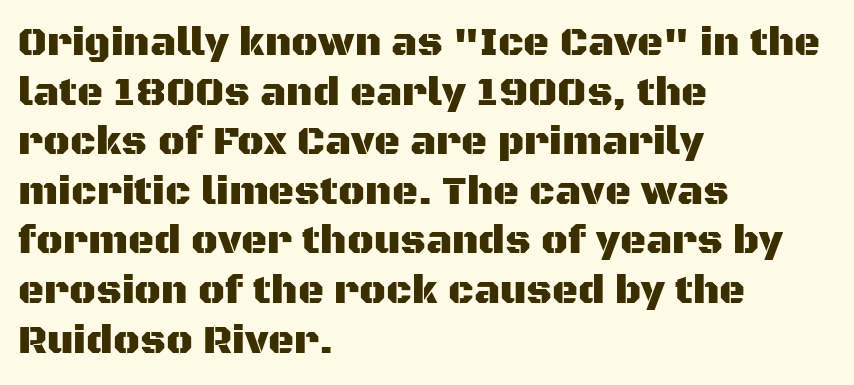
{"serif": "no", "italic": "no", "width": "normal", "stroke_contrast": "medium", "x_height": "large", "monospaced": "no", "underline": "no", "align": "left", "line_spacing_ratio": 1.24, "letter_spacing": "normal", "letter_spacing_em": 0.0, "glyph_px": 40}
